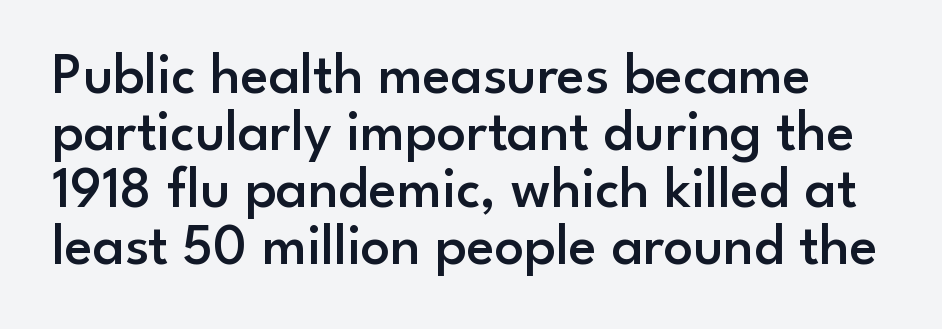
Compared with typical body copy, the letter spacing here is the same. Do the letters lean? They stand straight. Descenders are the only things crossing below the line. The lines are packed closely together with very little leading. Its strokes are somewhat broadened, the hallmark of semibold type.
